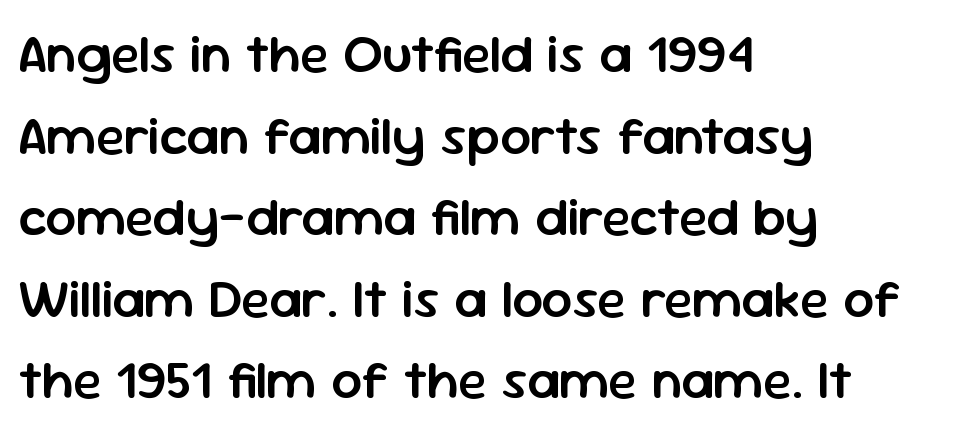
The sample has been set in demibold, a notch under bold. Descenders hang freely into open space. Nope, no serifs anywhere on these letters. Notice how the stems are strictly vertical — no italics here. These lines sit exactly where default settings would place them.
